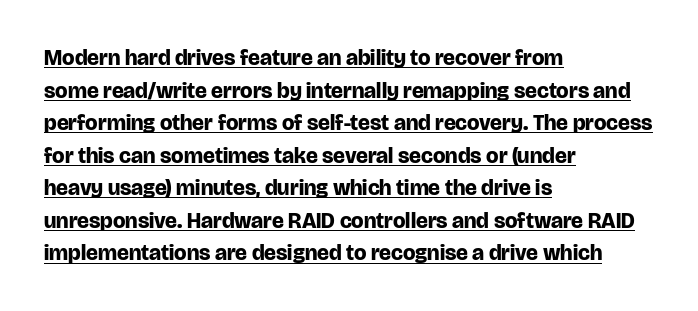
Q: Is the text bold? A: Yes.
Q: Is the text italic (slanted)? A: No, it is upright.
Q: Is the text underlined? A: Yes.
Q: How is the paragraph aligned? A: Left-aligned.
Q: Is the spacing between letters normal or unusually wide? A: Normal.
Q: Is the spacing between lines tight, normal or loose? A: Normal.
